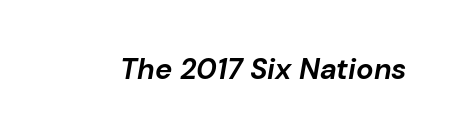
{"italic": "yes", "lean": "right", "slant_degrees": 10, "bold": "yes", "weight": "bold", "width": "normal", "stroke_contrast": "low", "x_height": "medium", "monospaced": "no", "underline": "no", "letter_spacing": "normal", "letter_spacing_em": 0.0, "glyph_px": 29}
